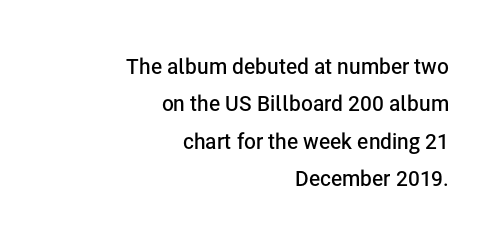
{"italic": "no", "bold": "semi", "underline": "no", "align": "right", "line_spacing_ratio": 1.78, "letter_spacing": "normal", "letter_spacing_em": 0.0, "glyph_px": 21}
